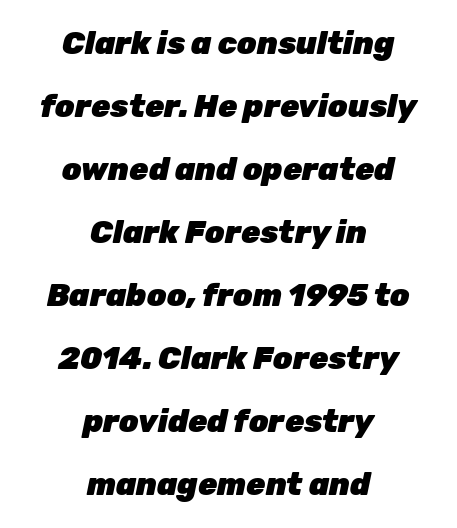
Descenders are the only things crossing below the line. The face used here is proportionally spaced, like ordinary book or web type. Is the letter spacing exaggerated? No — it looks like the ordinary default. Horizontal bands of white between lines are thick stripes.
